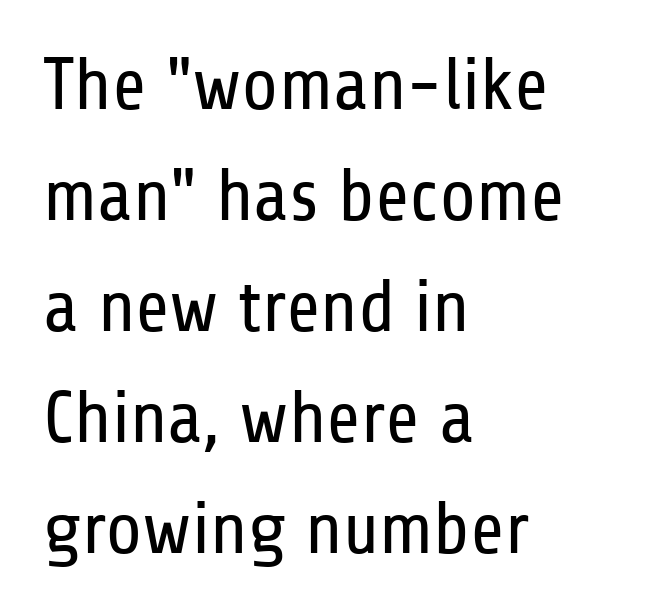
Q: Is the text bold? A: No.
Q: Is the text italic (slanted)? A: No, it is upright.
Q: Is the typeface a serif or a sans-serif typeface? A: Sans-serif.
Q: Is the text underlined? A: No.
Q: How is the paragraph aligned? A: Left-aligned.
Q: Is the spacing between letters normal or unusually wide? A: Normal.
Q: Is the spacing between lines tight, normal or loose? A: Normal.
Q: Width (condensed, normal, or wide)? A: Condensed.
Q: Stroke contrast? A: Low.
Q: x-height? A: Medium.
Q: Monospaced? A: No.
